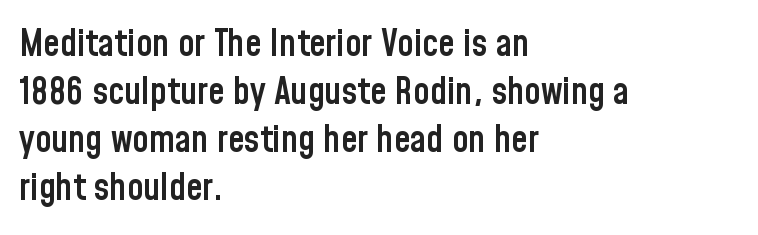
Here the designer chose a conventional face with non-uniform glyph widths. What's the leading like? Ordinary, nothing unusual. This sample is left-justified, so line endings fall wherever the words run out. A roman cut, with each character standing at attention. The passage shown is typeset with a sans-serif family. Look at the stroke-to-counter ratio: somewhat heavy, a semibold.
